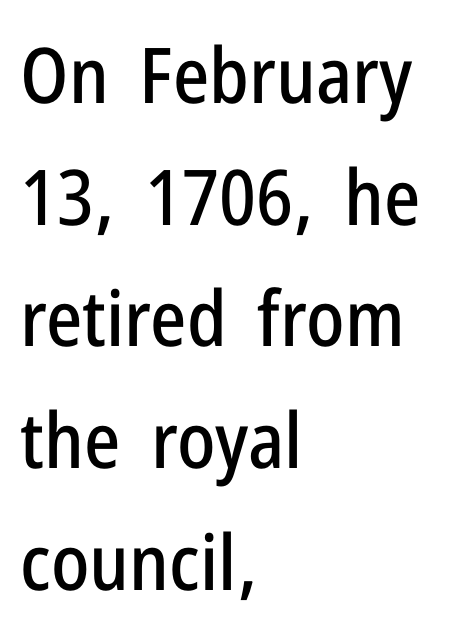
Q: Is the text italic (slanted)? A: No, it is upright.
Q: Is the typeface a serif or a sans-serif typeface? A: Sans-serif.
Q: Is the text underlined? A: No.
Q: How is the paragraph aligned? A: Left-aligned.
Q: Is the spacing between letters normal or unusually wide? A: Normal.
Q: Is the spacing between lines tight, normal or loose? A: Normal.
Q: Width (condensed, normal, or wide)? A: Condensed.
Q: Stroke contrast? A: Low.
Q: x-height? A: Medium.
Q: Monospaced? A: No.
